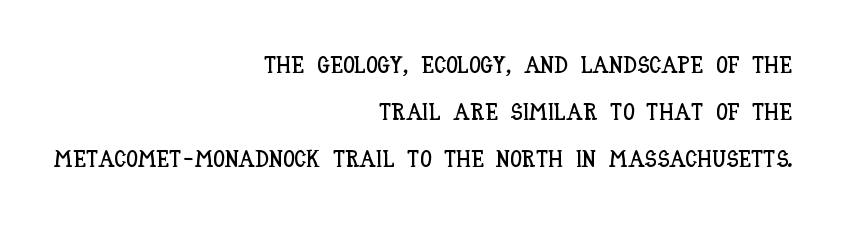
Rule under the text: the space is simply empty. Is the letter spacing exaggerated? No — it looks like the ordinary default. A student would call this right alignment; a typographer would say flush right, rag left. Is there any slant? The stems are plumb.
